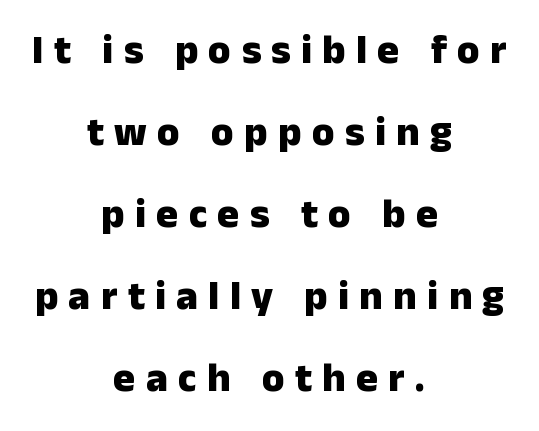
The image shows 41 px heavy sans-serif type, upright; set centered, loose line spacing (2.0x), unusually wide letter spacing (+0.25 em), not underlined; low stroke contrast and a medium x-height.
